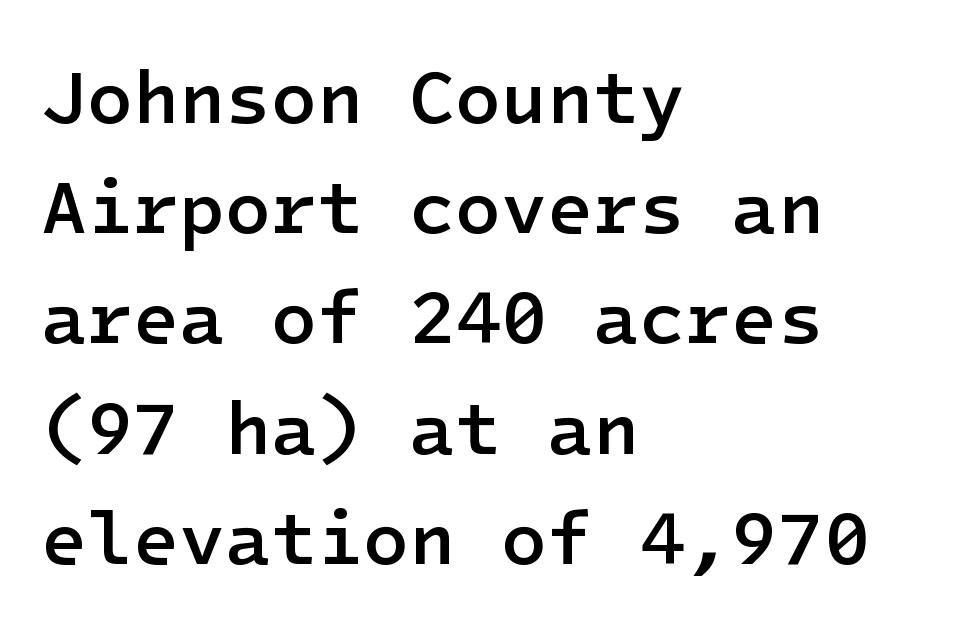
The image shows 75 px semibold sans-serif type, upright; set left-aligned, normal line spacing (1.47x), normal letter spacing, not underlined; low stroke contrast and a medium x-height.
